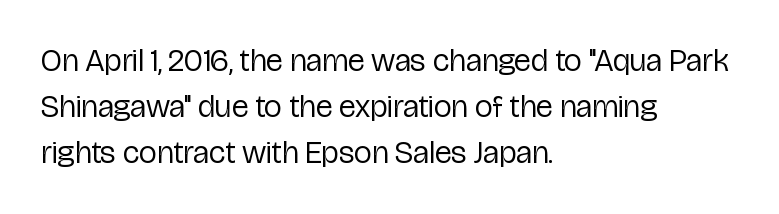
Characters remain perfectly vertical along every line. Normally led — the rows are evenly, conventionally spaced. Spacing between characters is what you'd get straight out of the box. Stems here are at most as thick as an everyday book face.
